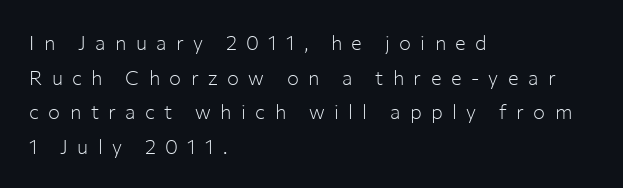
The words here are not underlined. Caption: expanded tracking, letters set apart. The weight tops out at a normal text grade. Visually the block forms a straight wall on the left and a jagged coastline on the right.
